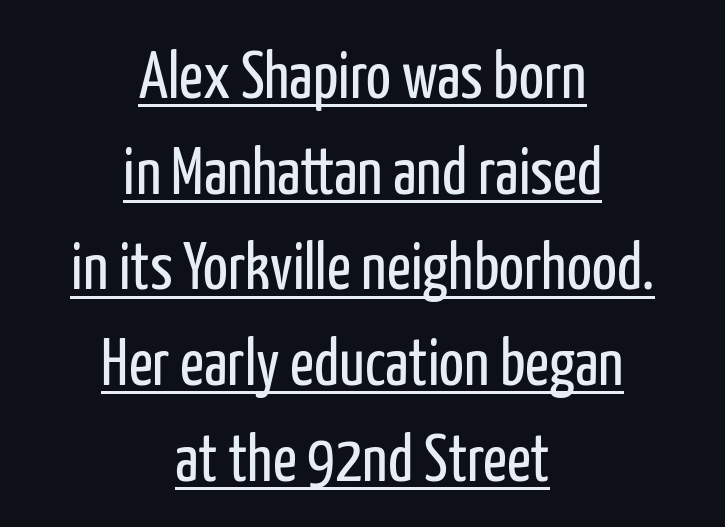
Letterform terminals end flat and unadorned throughout the passage. Quick note: underline on. Stem width sits at or under what a default text font uses. No extra tracking has been applied to these lines. Posture: vertical. If you folded the block vertically in half, each line would mirror itself in length.
